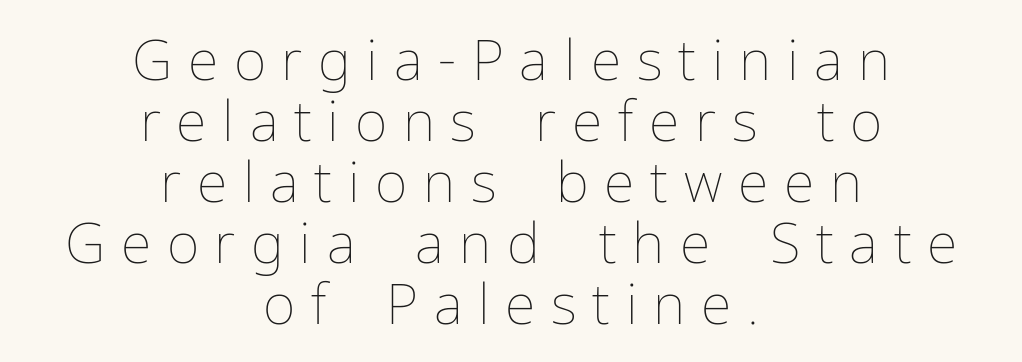
The image shows 56 px thin type, upright; set centered, tight line spacing (1.09x), unusually wide letter spacing (+0.28 em), not underlined; low stroke contrast and a medium x-height.
